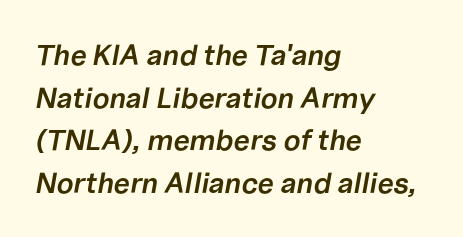
The image shows 29 px semibold type, italic (leaning right); set left-aligned, normal line spacing (1.47x), normal letter spacing, not underlined; low stroke contrast and a medium x-height.
